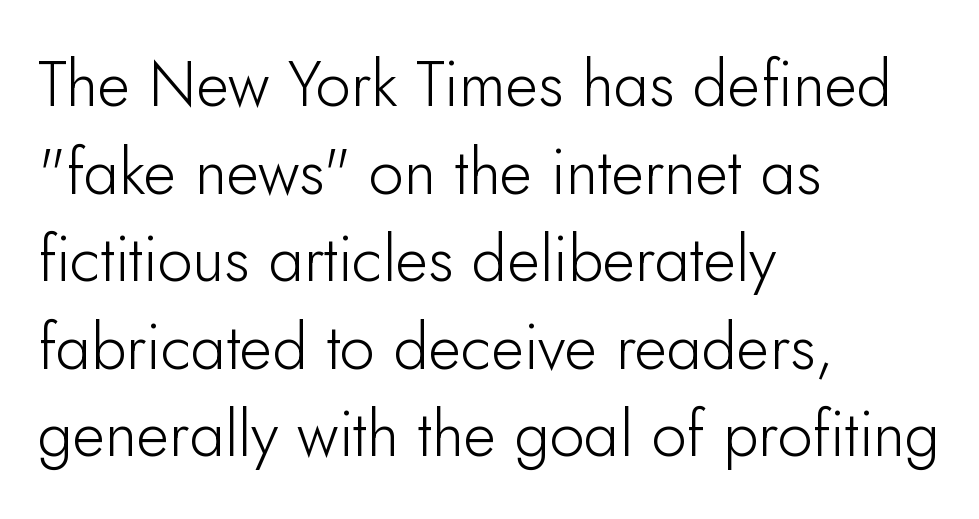
Underline: absent. Successive baselines arrive at the customary interval. The strokes carry an ordinary text weight at most. It's the straight-up-and-down kind of type.
